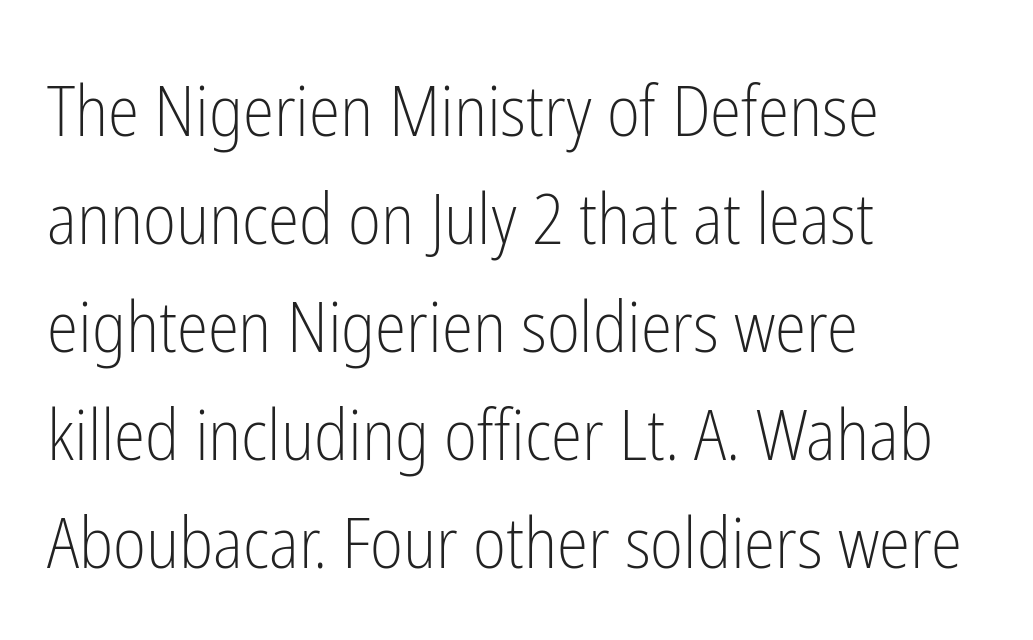
Observe the absence of serifs on each vertical stroke in this sample. These lines are rendered in a variable-pitch font. This rendering leaves character spacing at its baseline value. The letters stand upright; this is a roman face. The block of text has a typical density, with ordinary space between rows.
